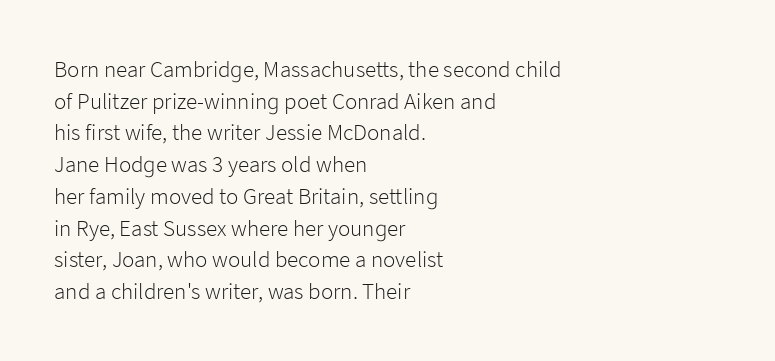
A roman cut, with each character standing at attention. Line spacing here is normal. The text block is weighted toward the left margin, trailing off unevenly rightward. Lines of text with bare space underneath. Nothing unusual about the tracking: characters are spaced as the font intends. A quiet, ordinary-to-light weight characterises the typeface.
